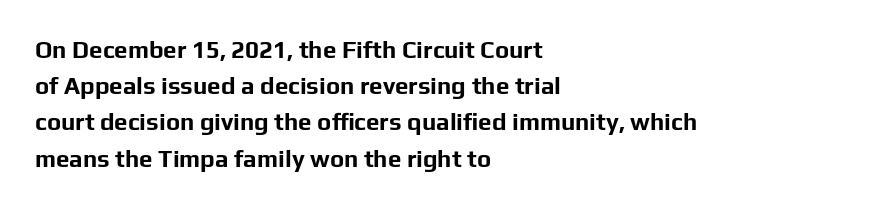
{"italic": "no", "bold": "yes", "underline": "no", "align": "left", "line_spacing": "normal", "line_spacing_ratio": 1.51, "letter_spacing": "normal", "letter_spacing_em": 0.0, "glyph_px": 24}
